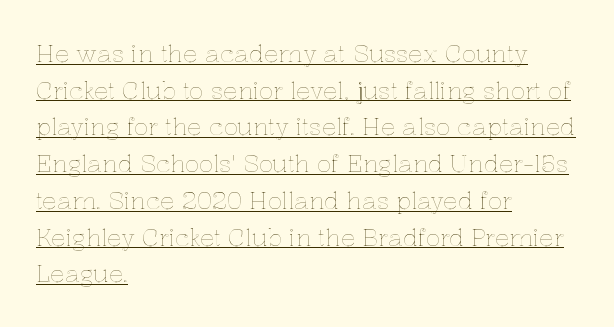
Q: Is the text italic (slanted)? A: No, it is upright.
Q: Is the text underlined? A: Yes.
Q: How is the paragraph aligned? A: Left-aligned.
Q: Is the spacing between letters normal or unusually wide? A: Normal.
Q: Is the spacing between lines tight, normal or loose? A: Normal.
